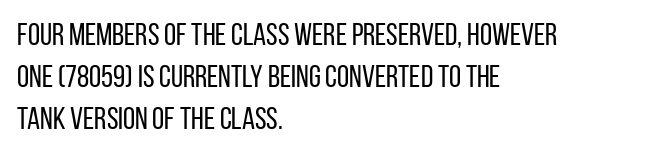
Q: Is the text bold? A: No.
Q: Is the text italic (slanted)? A: No, it is upright.
Q: Is the typeface a serif or a sans-serif typeface? A: Sans-serif.
Q: Is the text underlined? A: No.
Q: How is the paragraph aligned? A: Left-aligned.
Q: Is the spacing between letters normal or unusually wide? A: Normal.
Q: Is the spacing between lines tight, normal or loose? A: Normal.
Q: Width (condensed, normal, or wide)? A: Condensed.
Q: Stroke contrast? A: Low.
Q: x-height? A: Large.
Q: Monospaced? A: No.
